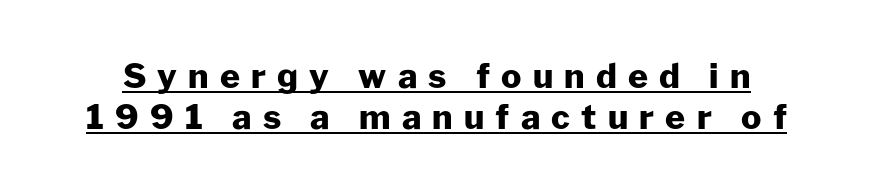
{"serif": "no", "italic": "no", "bold": "yes", "weight": "heavy", "width": "normal", "stroke_contrast": "low", "x_height": "medium", "monospaced": "no", "underline": "yes", "line_spacing_ratio": 1.22, "letter_spacing": "wide", "letter_spacing_em": 0.33, "glyph_px": 34}
